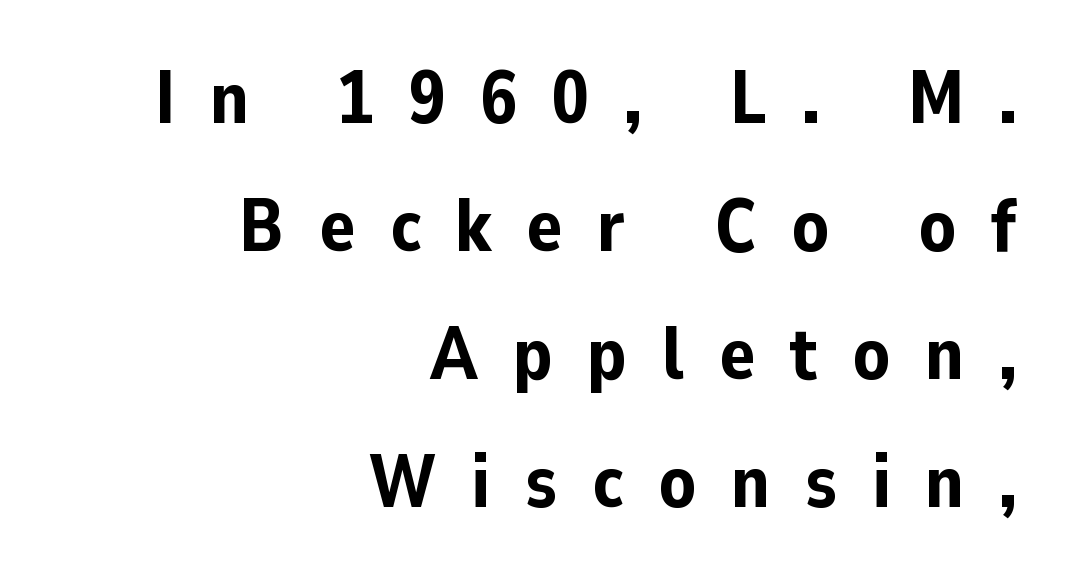
The image shows 74 px bold sans-serif type, upright; set right-aligned, line spacing 1.73x, unusually wide letter spacing (+0.47 em), not underlined; low stroke contrast and a medium x-height.
